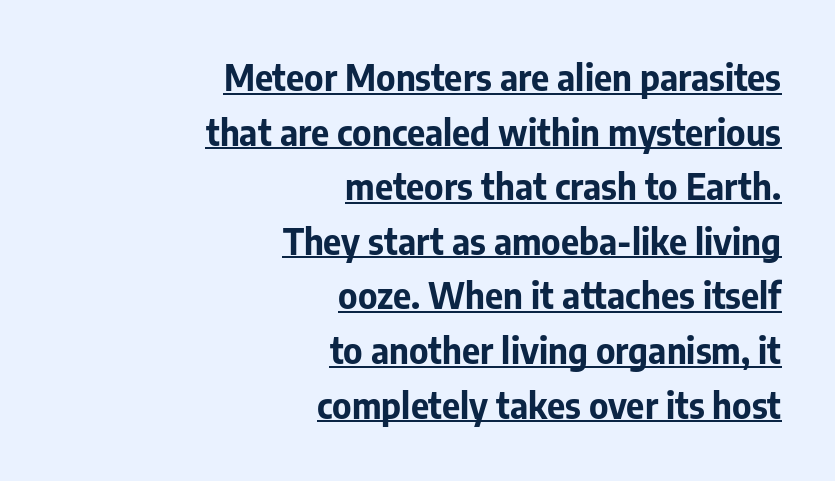
How are the letters spaced? Ordinarily, with no added tracking. Spacing verdict: proportional, widths tailored to each character. If you measured baseline to baseline, you'd find a middling distance. No feet cap the strokes, marking this as sans-serif type.
